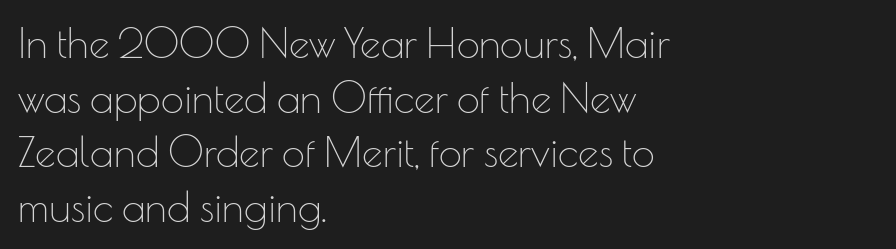
Q: Is the text bold? A: No.
Q: Is the text italic (slanted)? A: No, it is upright.
Q: Is the typeface a serif or a sans-serif typeface? A: Sans-serif.
Q: Is the text underlined? A: No.
Q: How is the paragraph aligned? A: Left-aligned.
Q: Is the spacing between letters normal or unusually wide? A: Normal.
Q: Is the spacing between lines tight, normal or loose? A: Normal.
Q: Width (condensed, normal, or wide)? A: Normal.
Q: Stroke contrast? A: Low.
Q: x-height? A: Small.
Q: Monospaced? A: No.
